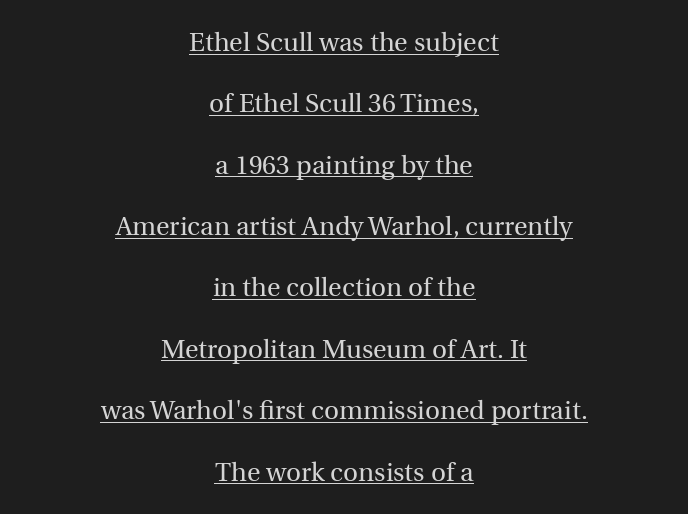
Regarding leading, the lines here are spaced well apart. Notice how the stems are strictly vertical — no italics here. The type is set solid horizontally, with unmodified tracking. Alignment: centered. The cut favours lightness, reaching ordinary text weight at its darkest. Emphasis is given by a line drawn under the lettering.
